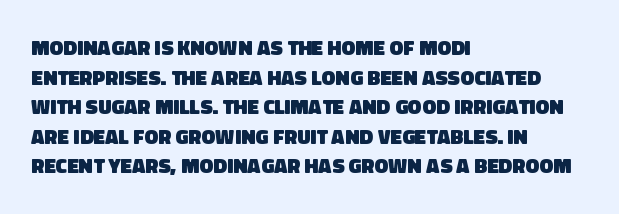
Q: Is the text bold? A: Yes.
Q: Is the text underlined? A: No.
Q: How is the paragraph aligned? A: Left-aligned.
Q: Is the spacing between letters normal or unusually wide? A: Normal.
Q: Is the spacing between lines tight, normal or loose? A: Normal.
